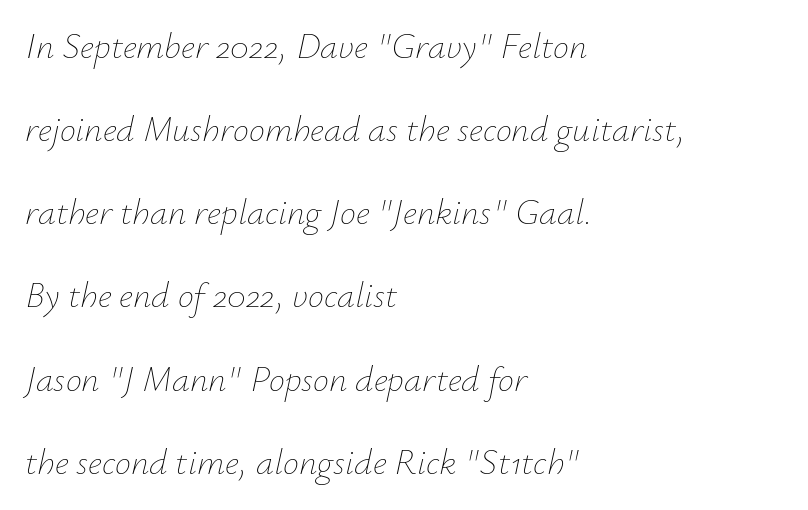
Q: Is the text bold? A: No.
Q: Is the text italic (slanted)? A: Yes, it leans right by about 12 degrees.
Q: Is the text underlined? A: No.
Q: How is the paragraph aligned? A: Left-aligned.
Q: Is the spacing between letters normal or unusually wide? A: Normal.
Q: Is the spacing between lines tight, normal or loose? A: Loose.
Q: Width (condensed, normal, or wide)? A: Normal.
Q: Stroke contrast? A: Low.
Q: x-height? A: Small.
Q: Monospaced? A: No.
